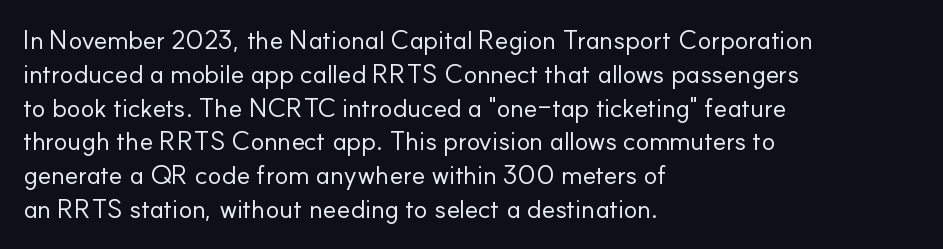
The image shows 26 px text type, upright; set left-aligned, normal line spacing (1.3x), normal letter spacing, not underlined.
